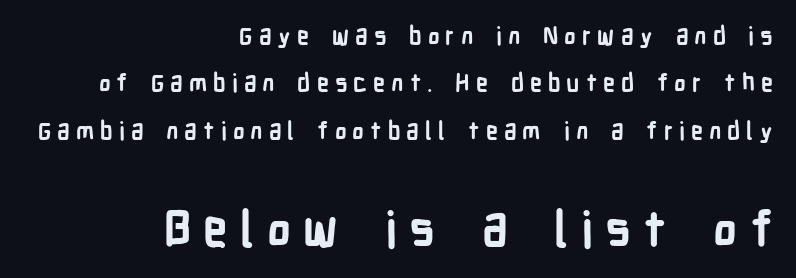
Q: Is the text bold? A: Yes.
Q: Is the text italic (slanted)? A: No, it is upright.
Q: Is the typeface a serif or a sans-serif typeface? A: Sans-serif.
Q: Is the text underlined? A: No.
Q: How is the paragraph aligned? A: Right-aligned.
Q: Is the spacing between letters normal or unusually wide? A: Unusually wide.
Q: Is the spacing between lines tight, normal or loose? A: Loose.
Q: Which block of text is set in a larger size, the first (top) or the second (bottom)? A: The second (bottom) one.
Q: Width (condensed, normal, or wide)? A: Condensed.
Q: Stroke contrast? A: Low.
Q: x-height? A: Medium.
Q: Monospaced? A: No.
